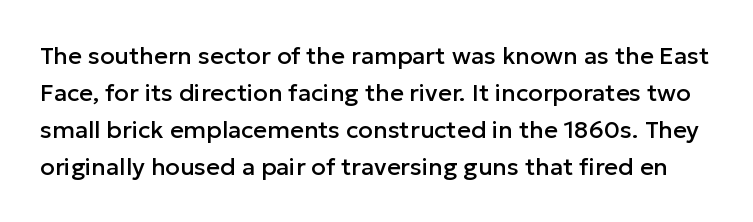
Q: Is the text italic (slanted)? A: No, it is upright.
Q: Is the text underlined? A: No.
Q: Is the spacing between letters normal or unusually wide? A: Normal.
Q: Is the spacing between lines tight, normal or loose? A: Normal.
